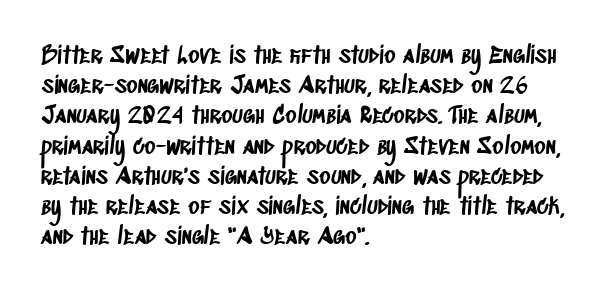
The image shows 24 px text type; set left-aligned, normal line spacing (1.26x), normal letter spacing, not underlined.
